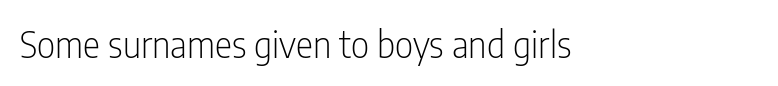
Q: Is the text bold? A: No.
Q: Is the text italic (slanted)? A: No, it is upright.
Q: Is the typeface a serif or a sans-serif typeface? A: Sans-serif.
Q: Is the text underlined? A: No.
Q: How is the paragraph aligned? A: Left-aligned.
Q: Is the spacing between letters normal or unusually wide? A: Normal.
Q: Width (condensed, normal, or wide)? A: Condensed.
Q: Stroke contrast? A: Low.
Q: x-height? A: Medium.
Q: Monospaced? A: No.
